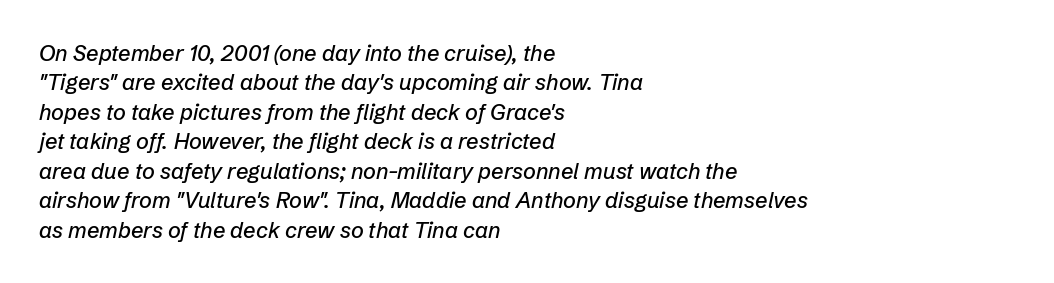
Q: Is the text italic (slanted)? A: Yes, it leans right by about 12 degrees.
Q: Is the text underlined? A: No.
Q: How is the paragraph aligned? A: Left-aligned.
Q: Is the spacing between letters normal or unusually wide? A: Normal.
Q: Is the spacing between lines tight, normal or loose? A: Normal.
